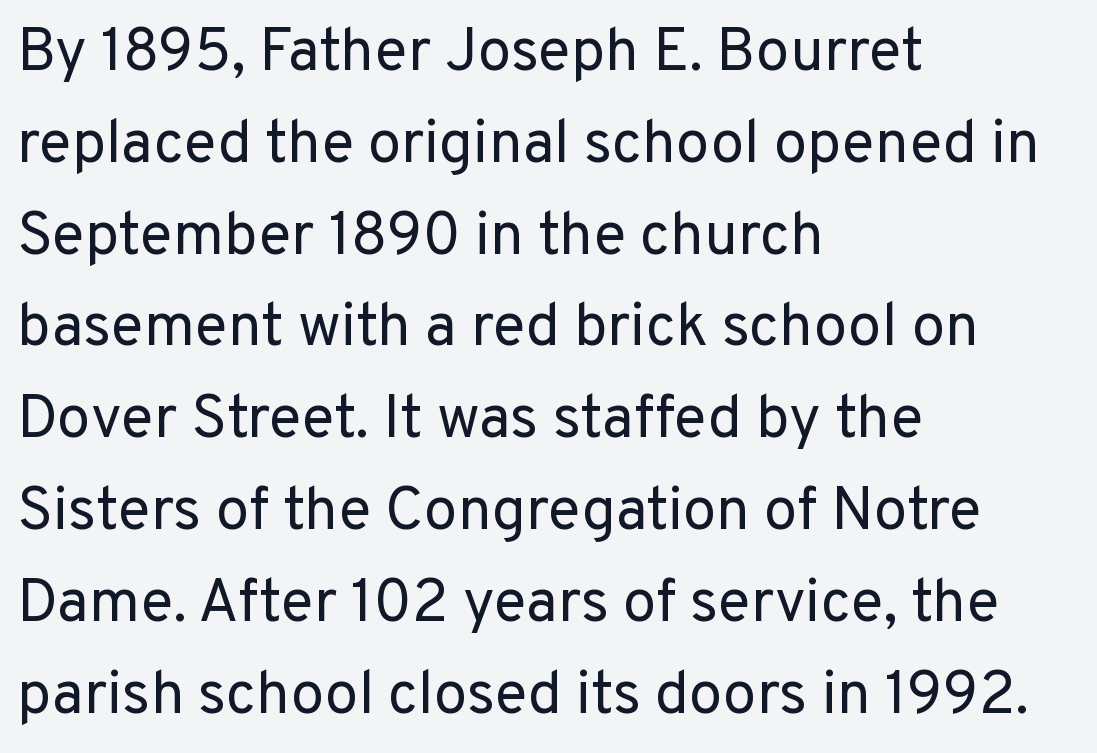
Q: Is the text bold? A: No.
Q: Is the text italic (slanted)? A: No, it is upright.
Q: Is the typeface a serif or a sans-serif typeface? A: Sans-serif.
Q: Is the text underlined? A: No.
Q: How is the paragraph aligned? A: Left-aligned.
Q: Is the spacing between letters normal or unusually wide? A: Normal.
Q: Is the spacing between lines tight, normal or loose? A: Normal.
Q: Width (condensed, normal, or wide)? A: Normal.
Q: Stroke contrast? A: Low.
Q: x-height? A: Medium.
Q: Monospaced? A: No.
